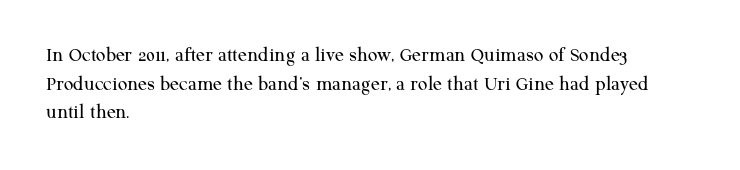
{"italic": "no", "bold": "no", "underline": "no", "align": "left", "line_spacing": "normal", "line_spacing_ratio": 1.36, "letter_spacing": "normal", "letter_spacing_em": 0.0, "glyph_px": 21}
